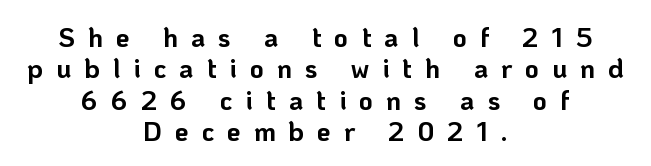
Is there any slant? The stems are plumb. There is plenty of visible air inserted between adjacent glyphs. Underlining? Definitely not there. In terms of weight, the rendering is a true, heavy bold. This rendering uses center alignment, leaving both contours irregular but symmetric.
